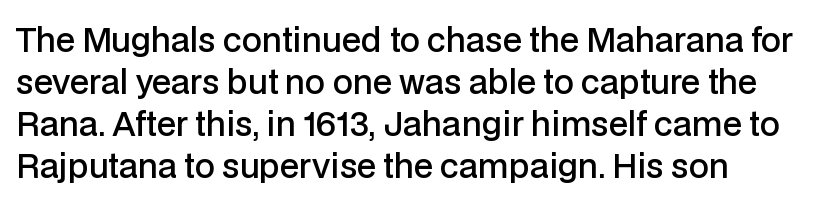
The image shows 32 px semibold sans-serif type, upright; set normal line spacing (1.31x), normal letter spacing, not underlined; low stroke contrast and a medium x-height.
